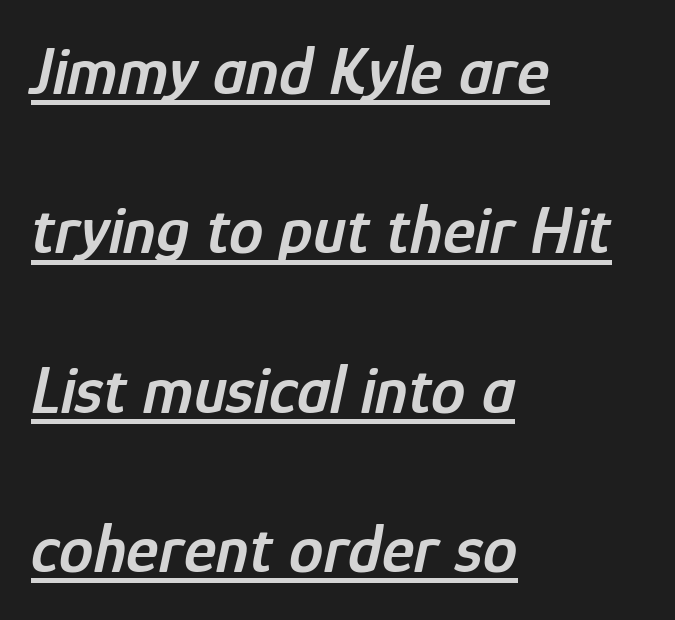
You could not count columns in this text — the font is proportionally spaced. Summary of vertical rhythm: relaxed, with wide interline spacing. The face used here appears with an underline applied. This rendering leaves character spacing at its baseline value.
